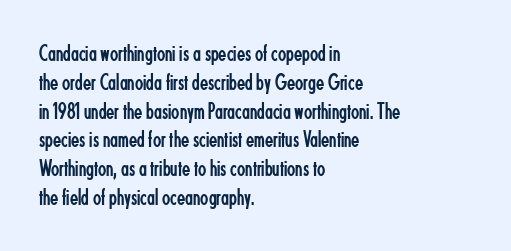
Q: Is the text bold? A: No.
Q: Is the text italic (slanted)? A: No, it is upright.
Q: Is the text underlined? A: No.
Q: How is the paragraph aligned? A: Left-aligned.
Q: Is the spacing between letters normal or unusually wide? A: Normal.
